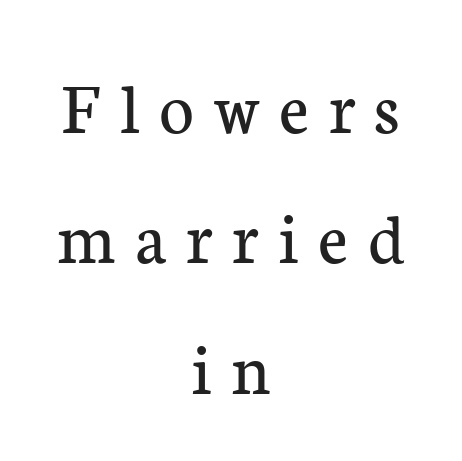
The image shows 75 px regular-weight serif type, upright; set centered, line spacing 1.74x, unusually wide letter spacing (+0.26 em), not underlined; low stroke contrast and a medium x-height.
